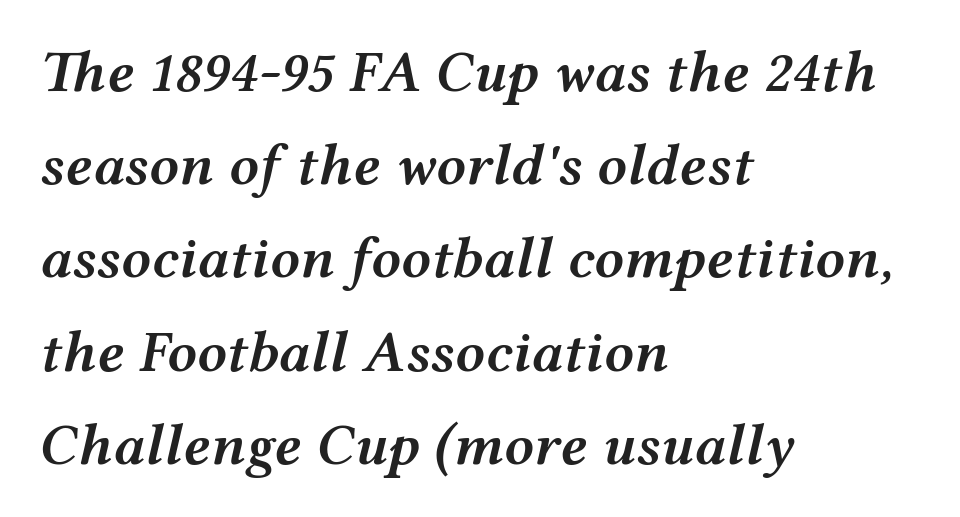
Q: Is the text bold? A: Semi-bold.
Q: Is the text italic (slanted)? A: Yes, it leans right by about 12 degrees.
Q: Is the text underlined? A: No.
Q: How is the paragraph aligned? A: Left-aligned.
Q: Is the spacing between letters normal or unusually wide? A: Normal.
Q: Is the spacing between lines tight, normal or loose? A: Normal.
Q: Width (condensed, normal, or wide)? A: Wide.
Q: Stroke contrast? A: Medium.
Q: x-height? A: Medium.
Q: Monospaced? A: No.
